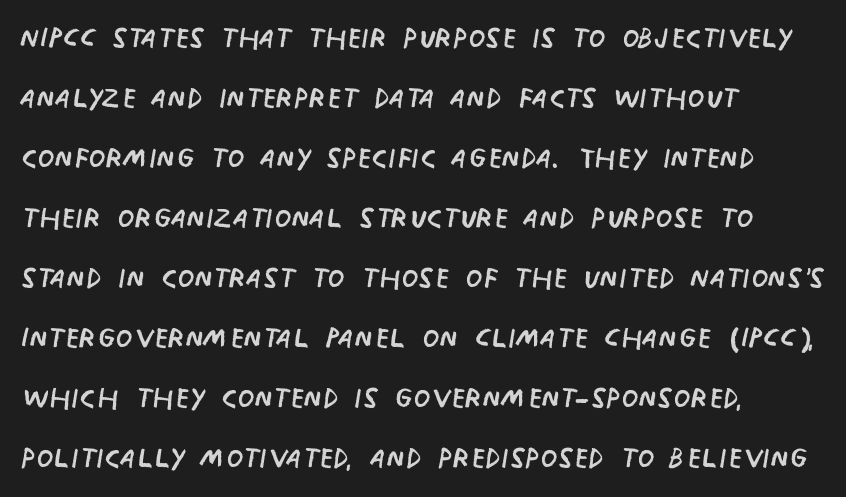
All the whitespace from short lines collects on the right. The passage shown stacks its lines at a standard gap. Is this a sans? Yes — the strokes have no serifs. No extra tracking has been applied to these lines. The weight tops out at a normal text grade.
